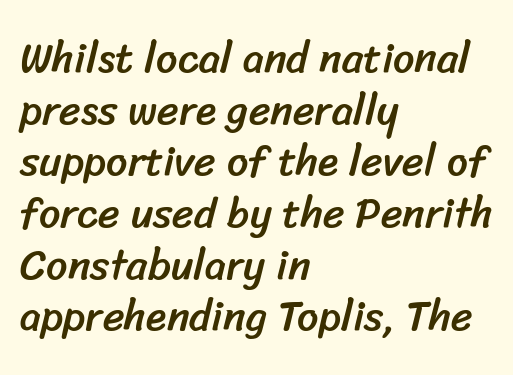
Q: Is the typeface a serif or a sans-serif typeface? A: Sans-serif.
Q: Is the text underlined? A: No.
Q: How is the paragraph aligned? A: Left-aligned.
Q: Is the spacing between letters normal or unusually wide? A: Normal.
Q: Width (condensed, normal, or wide)? A: Normal.
Q: Stroke contrast? A: Low.
Q: x-height? A: Medium.
Q: Monospaced? A: No.
